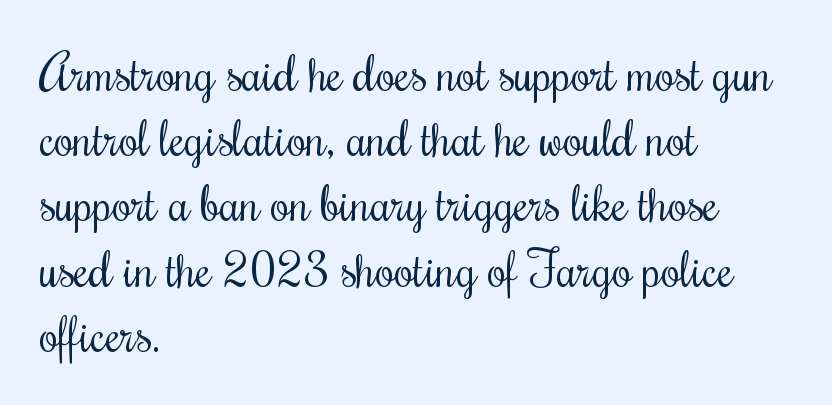
{"serif": "yes", "bold": "no", "weight": "regular", "width": "condensed", "stroke_contrast": "medium", "x_height": "small", "monospaced": "no", "underline": "no", "align": "left", "line_spacing": "normal", "line_spacing_ratio": 1.33, "letter_spacing": "normal", "letter_spacing_em": 0.0, "glyph_px": 49}
